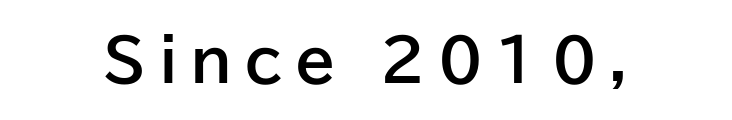
{"serif": "no", "italic": "no", "bold": "yes", "weight": "bold", "width": "normal", "stroke_contrast": "low", "x_height": "medium", "monospaced": "no", "underline": "no", "letter_spacing": "wide", "letter_spacing_em": 0.21, "glyph_px": 59}
